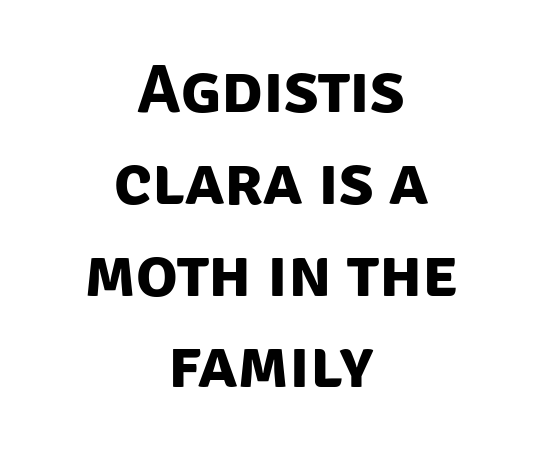
The image shows 69 px bold sans-serif type; set centered, normal line spacing (1.33x), normal letter spacing, not underlined; low stroke contrast and a large x-height.
